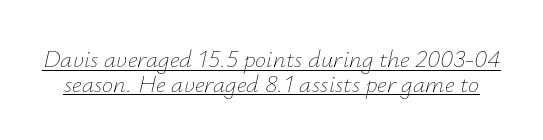
The image shows 25 px text type, italic (leaning right); set tight line spacing (0.99x), normal letter spacing, underlined.
